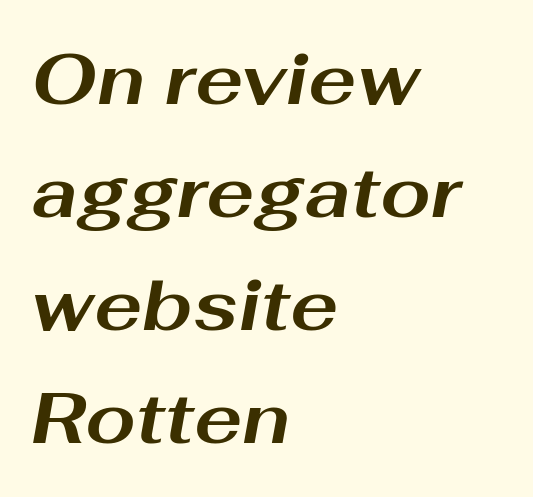
Beneath every word, the page is bare. The passage shown is typed in a proportional face where columns would drift. The horizontal fit of the characters is conventional and even. Tall strokes in this sample are angled rather than plumb. Bold? Absolutely — the strokes are thick and heavy.
